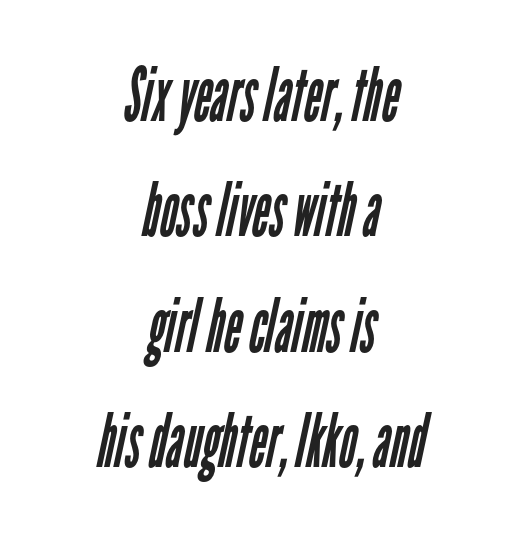
Q: Is the text bold? A: No.
Q: Is the typeface a serif or a sans-serif typeface? A: Sans-serif.
Q: Is the text underlined? A: No.
Q: How is the paragraph aligned? A: Centered.
Q: Is the spacing between letters normal or unusually wide? A: Normal.
Q: Is the spacing between lines tight, normal or loose? A: Normal.
Q: Width (condensed, normal, or wide)? A: Condensed.
Q: Stroke contrast? A: Low.
Q: x-height? A: Medium.
Q: Monospaced? A: No.
